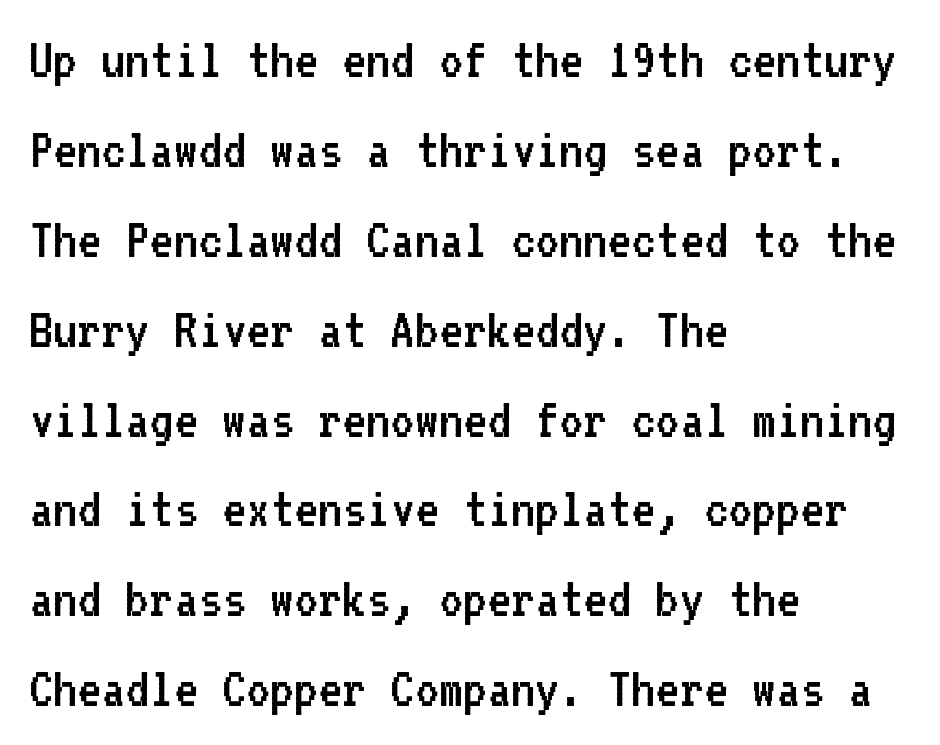
Glyph-to-glyph distance matches everyday printed text. The letters carry no serifs — their stems end cleanly without finishing strokes. The specimen omits any rule beneath the text block's lines. The cut favours lightness, reaching ordinary text weight at its darkest. It's the straight-up-and-down kind of type. The paragraph shown leans on its left margin.
